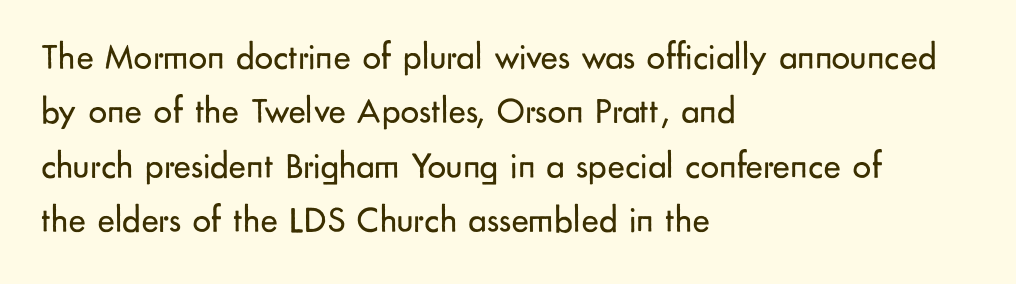
The image shows 37 px regular-weight sans-serif type, upright; set left-aligned, normal line spacing (1.47x), normal letter spacing, not underlined; low stroke contrast and a small x-height.
